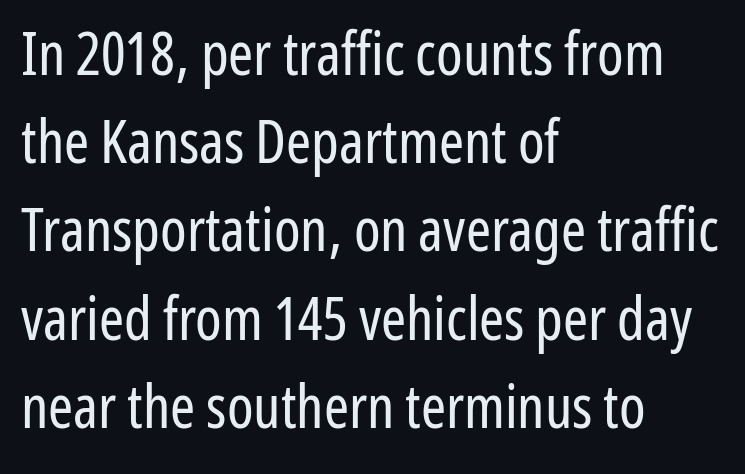
The image shows 60 px regular-weight, condensed sans-serif type, upright; set left-aligned, normal line spacing (1.47x), normal letter spacing, not underlined; low stroke contrast and a medium x-height.
